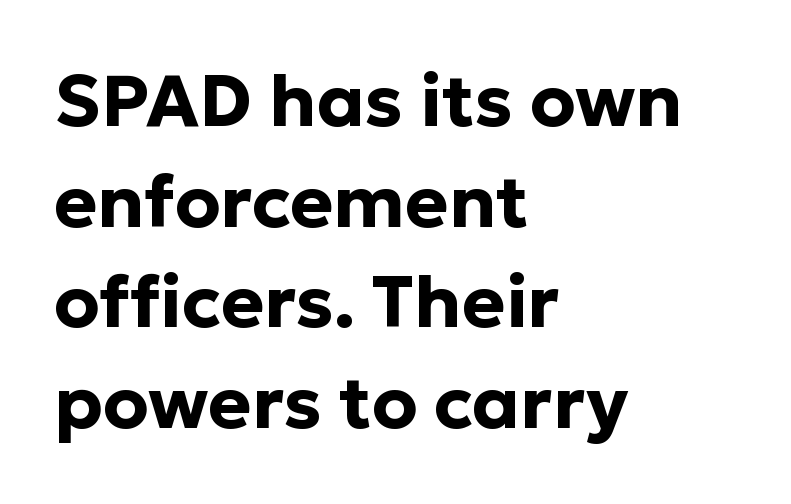
Between one letter and the next there's only the usual sliver of space. Tall strokes in this sample are plumb rather than angled. The characters display no serif detailing; their extremities are plain. Look at the stroke-to-counter ratio: heavy, a bold. Has an underline been added? It has not. Successive baselines arrive at the customary interval.
